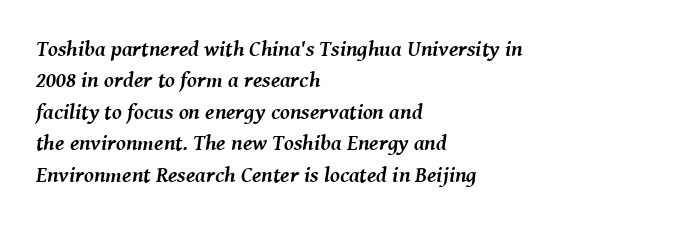
Here the glyphs are tracked normally, forming tight word shapes. Any mark beneath the type? The region is blank. Is there much room between lines? A standard amount, neither cramped nor airy. These lines are set flush left with a ragged right edge. Would a proofreader flag this as italicized? Yes. I'd describe the lettering as bold — thick and assertive.
